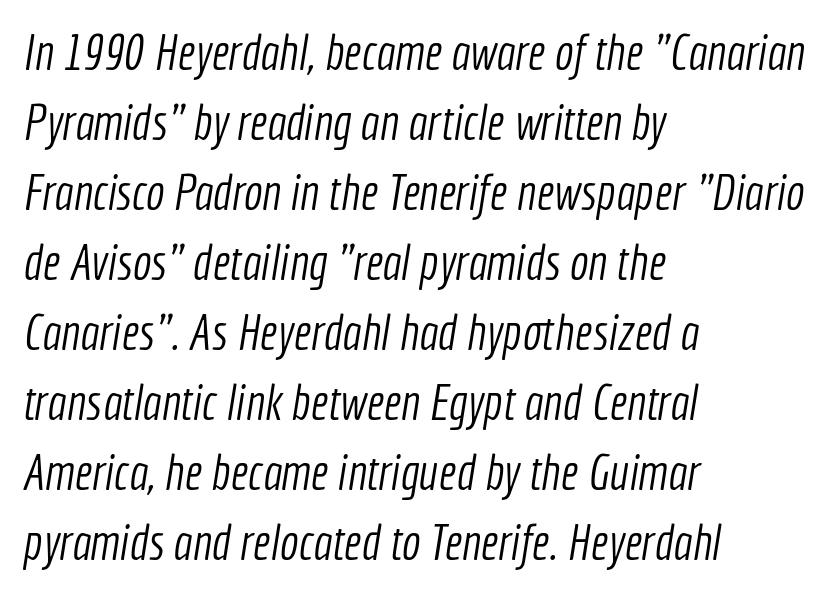
Q: Is the text bold? A: No.
Q: Is the typeface a serif or a sans-serif typeface? A: Sans-serif.
Q: Is the text underlined? A: No.
Q: How is the paragraph aligned? A: Left-aligned.
Q: Is the spacing between letters normal or unusually wide? A: Normal.
Q: Is the spacing between lines tight, normal or loose? A: Normal.
Q: Width (condensed, normal, or wide)? A: Condensed.
Q: x-height? A: Medium.
Q: Monospaced? A: No.
